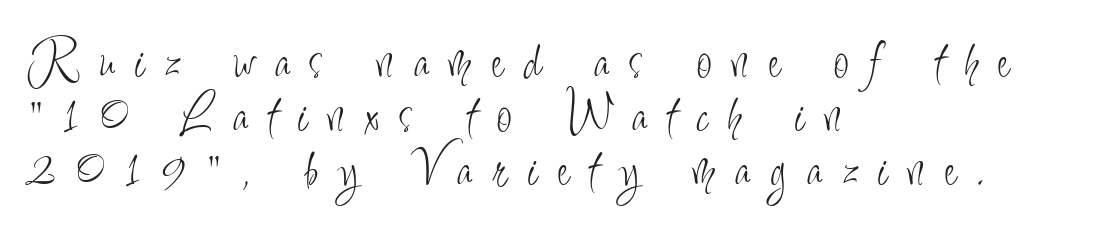
The image shows 55 px light, condensed sans-serif type; set left-aligned, tight line spacing (0.98x), unusually wide letter spacing (+0.38 em), not underlined; low stroke contrast and a small x-height.
